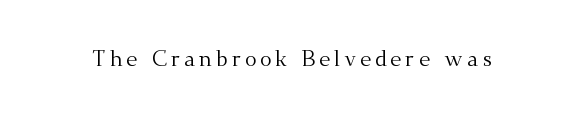
{"italic": "no", "bold": "no", "underline": "no", "glyph_px": 22}
